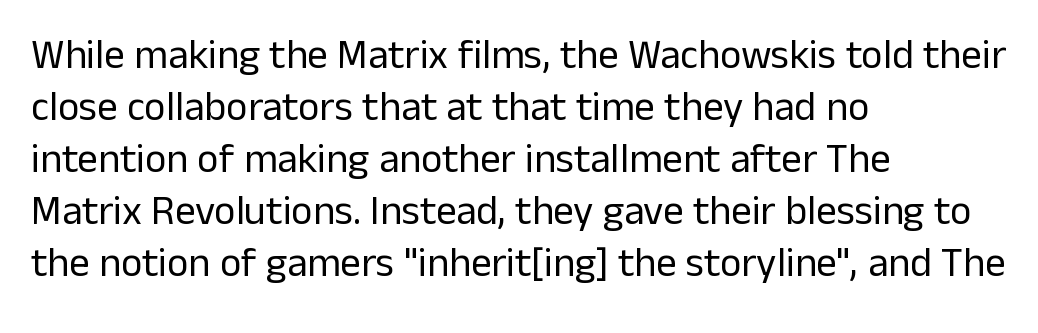
Q: Is the text bold? A: No.
Q: Is the text italic (slanted)? A: No, it is upright.
Q: Is the typeface a serif or a sans-serif typeface? A: Sans-serif.
Q: Is the text underlined? A: No.
Q: How is the paragraph aligned? A: Left-aligned.
Q: Is the spacing between letters normal or unusually wide? A: Normal.
Q: Is the spacing between lines tight, normal or loose? A: Normal.
Q: Width (condensed, normal, or wide)? A: Normal.
Q: Stroke contrast? A: Low.
Q: x-height? A: Medium.
Q: Monospaced? A: No.
